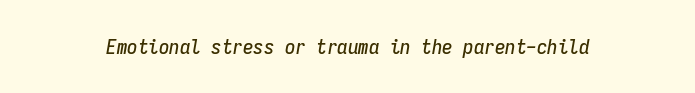
Q: Is the text italic (slanted)? A: Yes, it leans right by about 9 degrees.
Q: Is the text underlined? A: No.
Q: Is the spacing between letters normal or unusually wide? A: Normal.
